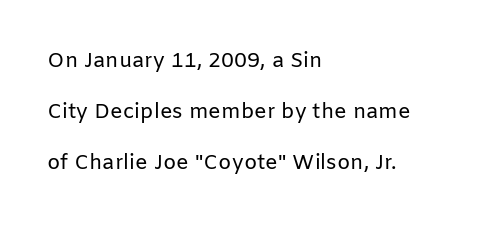
These lines were composed using upright roman letters. Caption: face not bold, strokes unweighted. A typesetter would call this zero additional tracking. The glyphs are unaccompanied by any horizontal stroke below them. Casual observation: everything's shoved over to the left.
